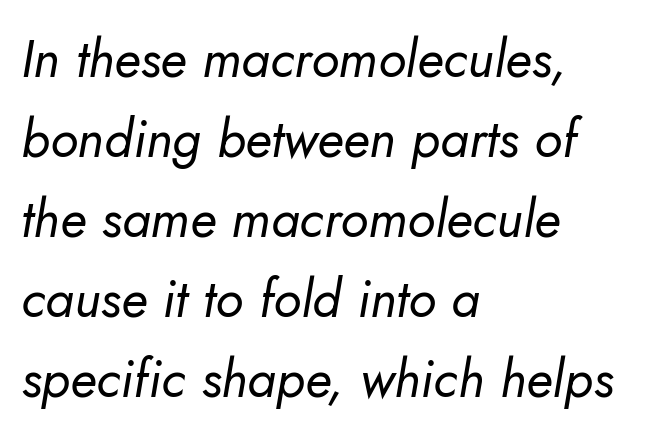
In terms of posture, this sample is oblique. Notice how descenders clear the ascenders below comfortably — that's standard leading. Line beginnings align vertically; line endings do not. Looks like regular typesetting: each glyph gets only the width it needs. The foot of each line stays bare and open.
